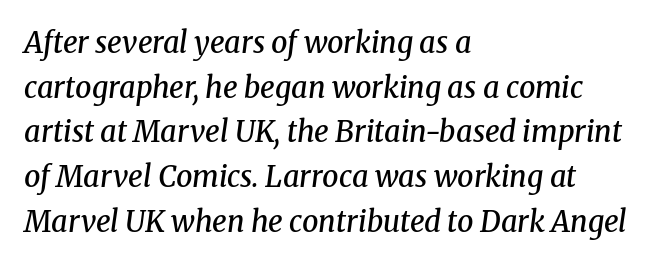
The image shows 29 px semibold serif type, italic (leaning right); set left-aligned, normal line spacing (1.54x), normal letter spacing, not underlined; medium stroke contrast and a medium x-height.
